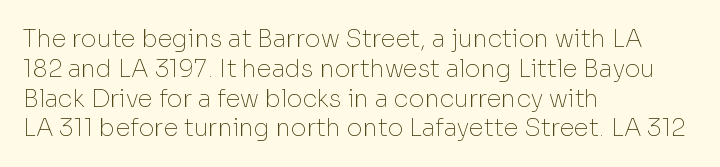
{"italic": "no", "bold": "no", "underline": "no", "align": "left", "line_spacing_ratio": 1.24, "letter_spacing": "normal", "letter_spacing_em": 0.0, "glyph_px": 24}
